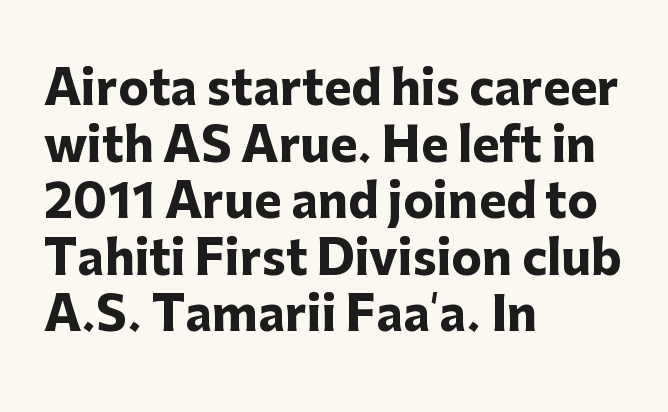
{"serif": "no", "italic": "no", "bold": "yes", "weight": "heavy", "width": "normal", "stroke_contrast": "low", "x_height": "medium", "monospaced": "no", "underline": "no", "align": "left", "line_spacing_ratio": 1.23, "letter_spacing": "normal", "letter_spacing_em": 0.0, "glyph_px": 46}
